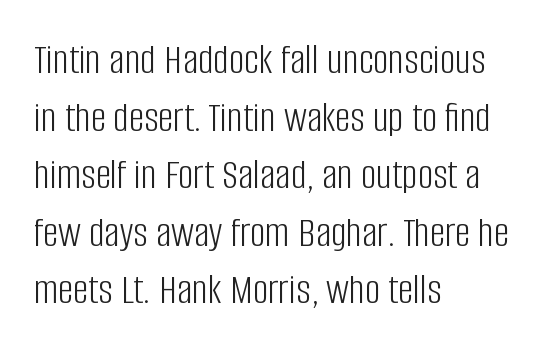
{"serif": "no", "italic": "no", "bold": "no", "weight": "light", "width": "condensed", "stroke_contrast": "low", "x_height": "large", "monospaced": "no", "underline": "no", "align": "left", "line_spacing": "normal", "line_spacing_ratio": 1.34, "letter_spacing": "normal", "letter_spacing_em": 0.0, "glyph_px": 43}
